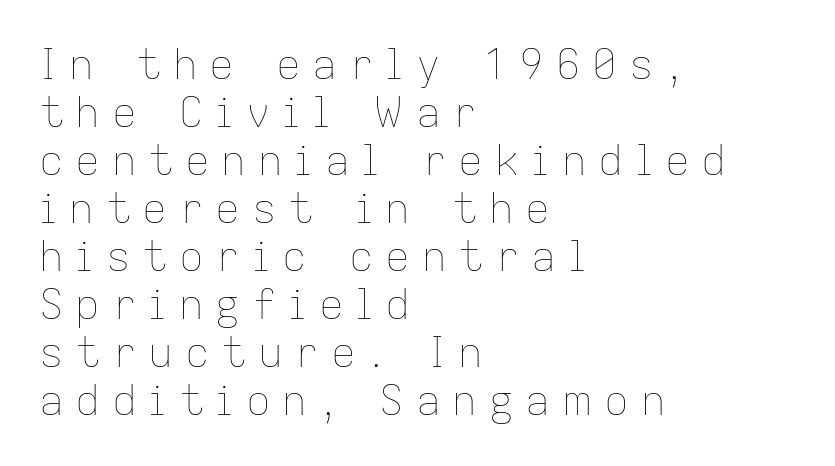
The image shows 41 px thin type, upright; set left-aligned, line spacing 1.17x, unusually wide letter spacing (+0.29 em), not underlined; low stroke contrast and a medium x-height.
